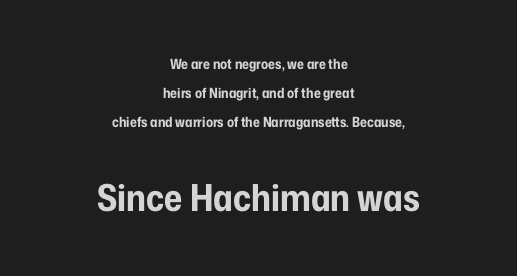
{"serif": "no", "italic": "no", "bold": "yes", "weight": "bold", "width": "condensed", "stroke_contrast": "low", "x_height": "medium", "monospaced": "no", "underline": "no", "align": "center", "line_spacing": "loose", "line_spacing_ratio": 2.07, "letter_spacing": "normal", "letter_spacing_em": 0.0, "larger_block": "second", "size_ratio": 2.64, "glyph_px": 37}
